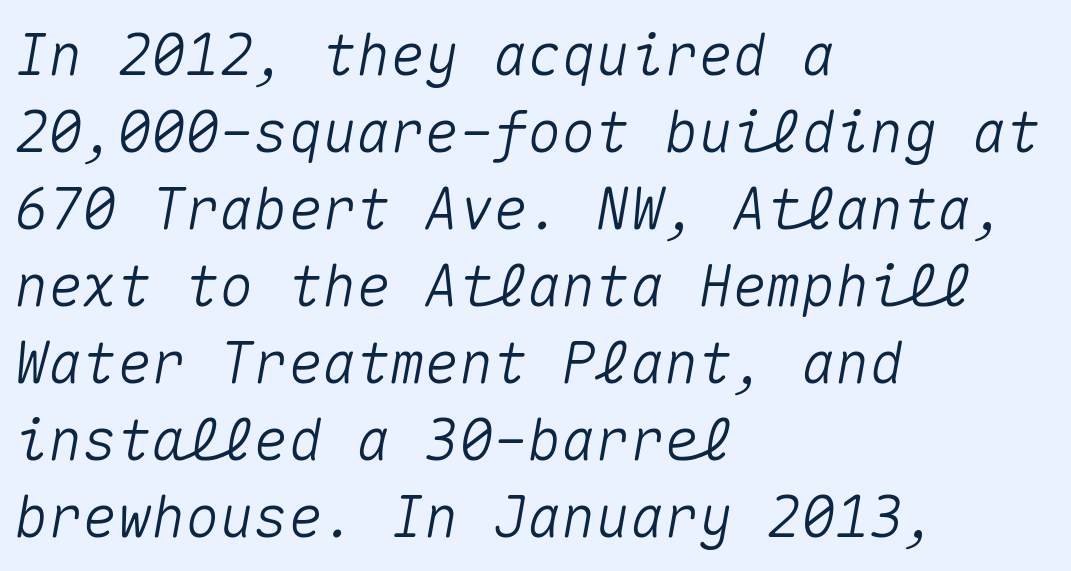
The image shows 57 px text type, italic (leaning right), monospaced; set left-aligned, normal line spacing (1.35x), normal letter spacing, not underlined; medium stroke contrast and a medium x-height.
